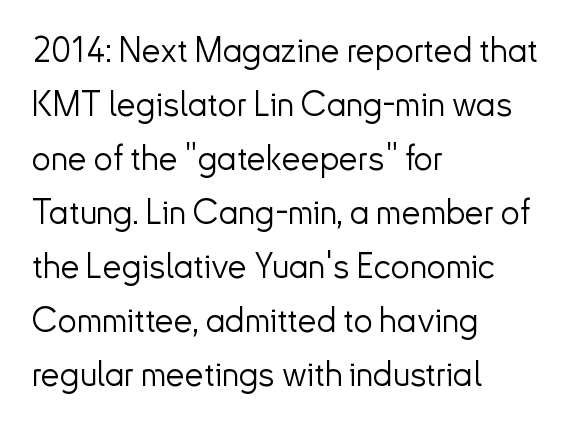
Q: Is the text bold? A: No.
Q: Is the text italic (slanted)? A: No, it is upright.
Q: Is the typeface a serif or a sans-serif typeface? A: Sans-serif.
Q: Is the text underlined? A: No.
Q: How is the paragraph aligned? A: Left-aligned.
Q: Is the spacing between letters normal or unusually wide? A: Normal.
Q: Is the spacing between lines tight, normal or loose? A: Normal.
Q: Width (condensed, normal, or wide)? A: Normal.
Q: Stroke contrast? A: Low.
Q: x-height? A: Small.
Q: Monospaced? A: No.
